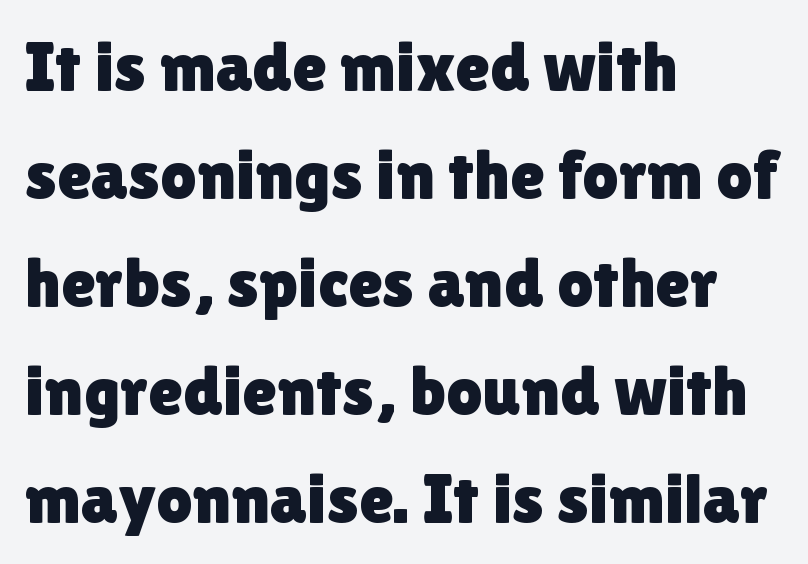
Q: Is the text italic (slanted)? A: No, it is upright.
Q: Is the typeface a serif or a sans-serif typeface? A: Sans-serif.
Q: Is the text underlined? A: No.
Q: How is the paragraph aligned? A: Left-aligned.
Q: Is the spacing between letters normal or unusually wide? A: Normal.
Q: Is the spacing between lines tight, normal or loose? A: Normal.
Q: Width (condensed, normal, or wide)? A: Normal.
Q: Stroke contrast? A: Low.
Q: x-height? A: Medium.
Q: Monospaced? A: No.
